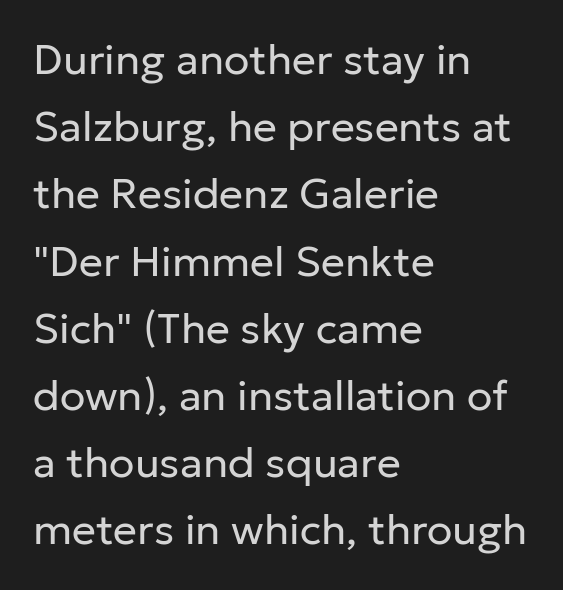
{"serif": "no", "italic": "no", "bold": "no", "weight": "regular", "width": "normal", "stroke_contrast": "low", "x_height": "medium", "monospaced": "no", "underline": "no", "align": "left", "line_spacing": "normal", "line_spacing_ratio": 1.6, "letter_spacing": "normal", "letter_spacing_em": 0.0, "glyph_px": 42}
